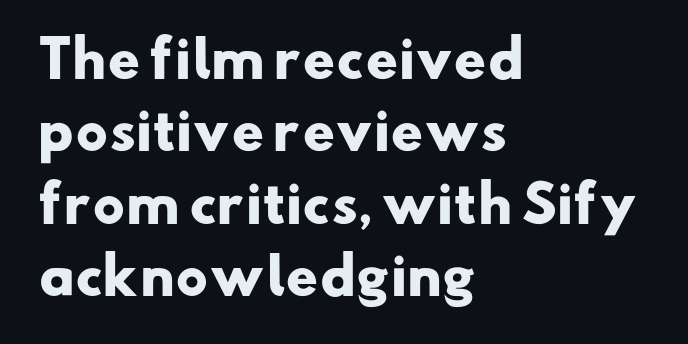
The image shows 50 px heavy, wide sans-serif type; set left-aligned, normal line spacing (1.45x), normal letter spacing, not underlined; low stroke contrast and a small x-height.
